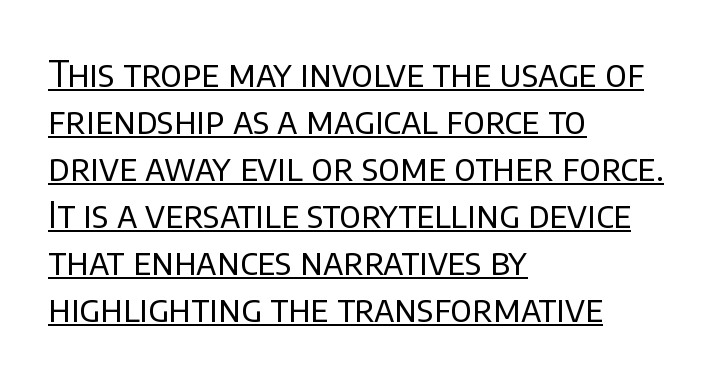
Q: Is the text bold? A: No.
Q: Is the text italic (slanted)? A: No, it is upright.
Q: Is the typeface a serif or a sans-serif typeface? A: Sans-serif.
Q: Is the text underlined? A: Yes.
Q: How is the paragraph aligned? A: Left-aligned.
Q: Is the spacing between letters normal or unusually wide? A: Normal.
Q: Is the spacing between lines tight, normal or loose? A: Normal.
Q: Width (condensed, normal, or wide)? A: Normal.
Q: Stroke contrast? A: Low.
Q: x-height? A: Large.
Q: Monospaced? A: No.
